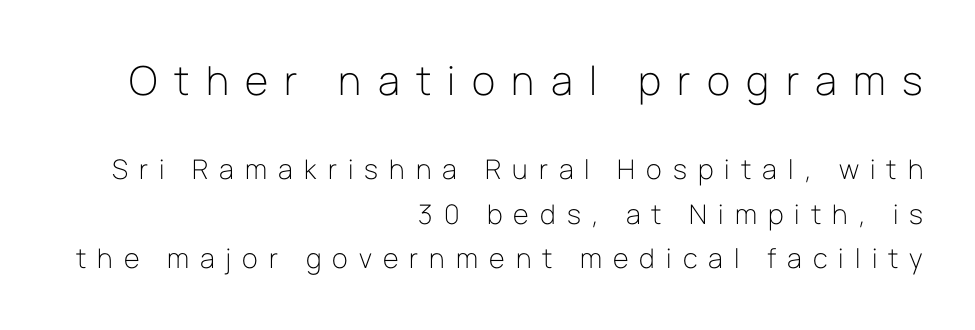
Q: Is the text bold? A: No.
Q: Is the text italic (slanted)? A: No, it is upright.
Q: Is the typeface a serif or a sans-serif typeface? A: Sans-serif.
Q: Is the text underlined? A: No.
Q: How is the paragraph aligned? A: Right-aligned.
Q: Is the spacing between letters normal or unusually wide? A: Unusually wide.
Q: Is the spacing between lines tight, normal or loose? A: Normal.
Q: Which block of text is set in a larger size, the first (top) or the second (bottom)? A: The first (top) one.
Q: Width (condensed, normal, or wide)? A: Normal.
Q: Stroke contrast? A: Low.
Q: x-height? A: Medium.
Q: Monospaced? A: No.
